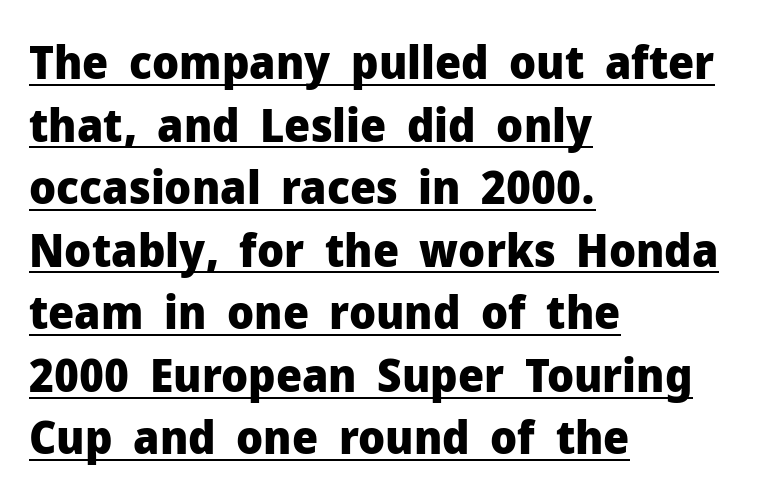
The image shows 46 px heavy sans-serif type, upright; set left-aligned, normal line spacing (1.36x), normal letter spacing, underlined; low stroke contrast and a medium x-height.
